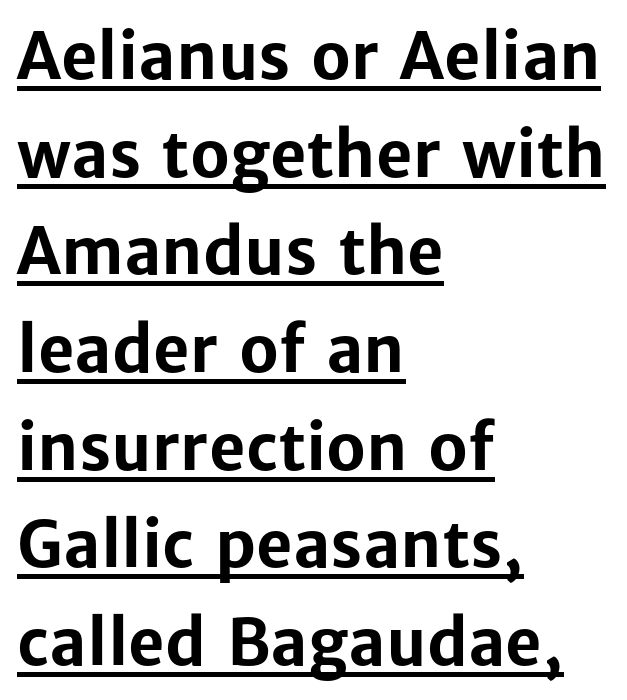
The passage shown has conventional tracking throughout. Does the type have serifs? No, each stem ends abruptly. If you drew a line through each stem, it would be perfectly vertical. You'd pick this weight for a headline — it's a proper bold. Short and long lines alike share a common starting point at left. The passage shown stacks its lines at a standard gap.
